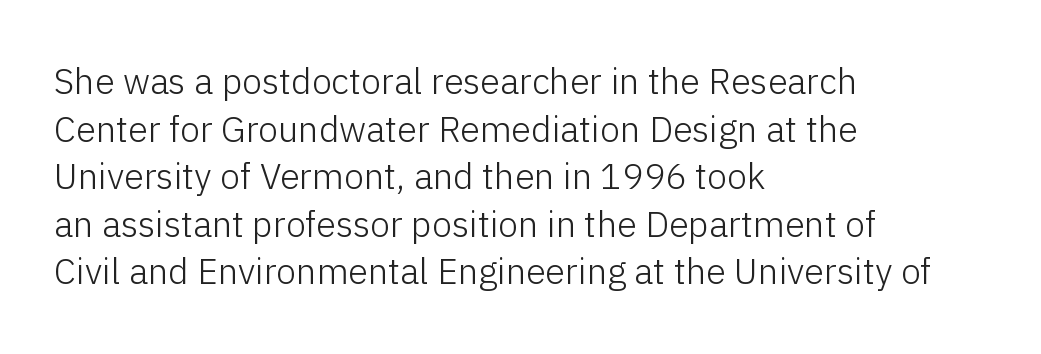
Stroke terminals: plain, sans-serif. A typesetter would call this proportional, since set widths differ per character. Nothing unusual about the tracking: characters are spaced as the font intends. The passage shown is not underscored anywhere. Each stroke keeps to a modest, everyday thickness or less.
